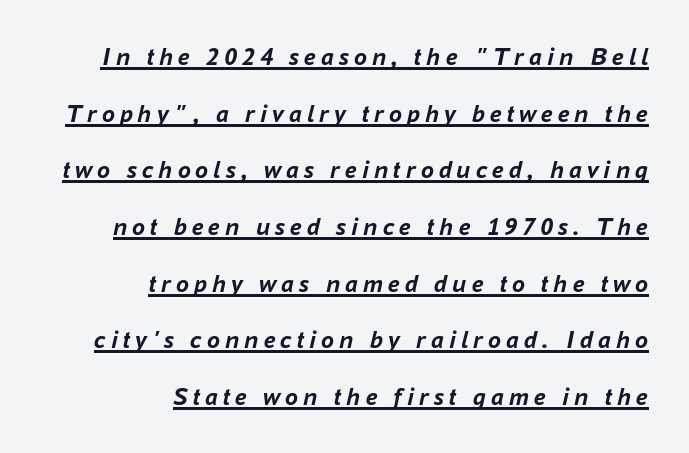
{"italic": "yes", "lean": "right", "slant_degrees": 16, "bold": "yes", "underline": "yes", "align": "right", "line_spacing": "loose", "line_spacing_ratio": 2.18, "glyph_px": 26}
